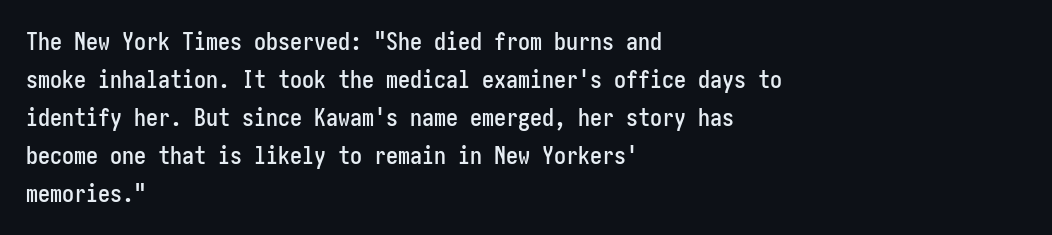
The specimen omits any rule beneath the text block's lines. Alignment: flush left. Italic? Not at all — the glyphs are vertical. The lines sit at an ordinary, default distance from one another. You could call the tracking neutral — neither tight nor loose.
